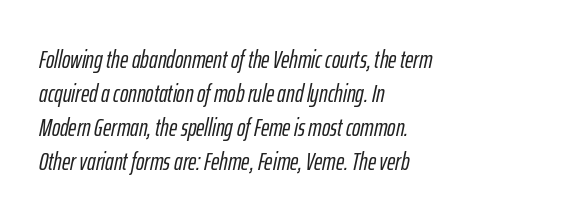
Q: Is the text italic (slanted)? A: Yes, it leans right by about 12 degrees.
Q: Is the text underlined? A: No.
Q: How is the paragraph aligned? A: Left-aligned.
Q: Is the spacing between letters normal or unusually wide? A: Normal.
Q: Is the spacing between lines tight, normal or loose? A: Normal.
